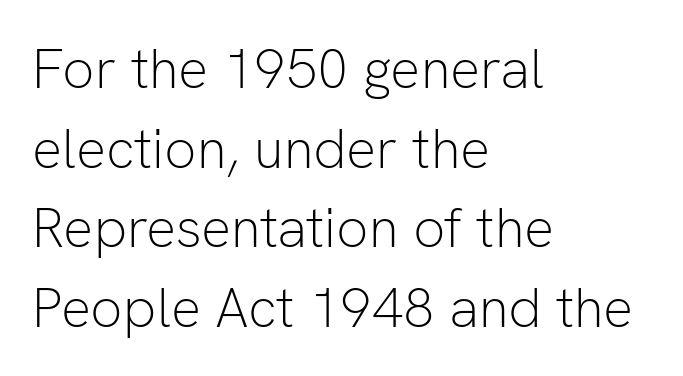
The image shows 56 px light sans-serif type, upright; set left-aligned, normal line spacing (1.42x), normal letter spacing, not underlined; low stroke contrast and a medium x-height.
